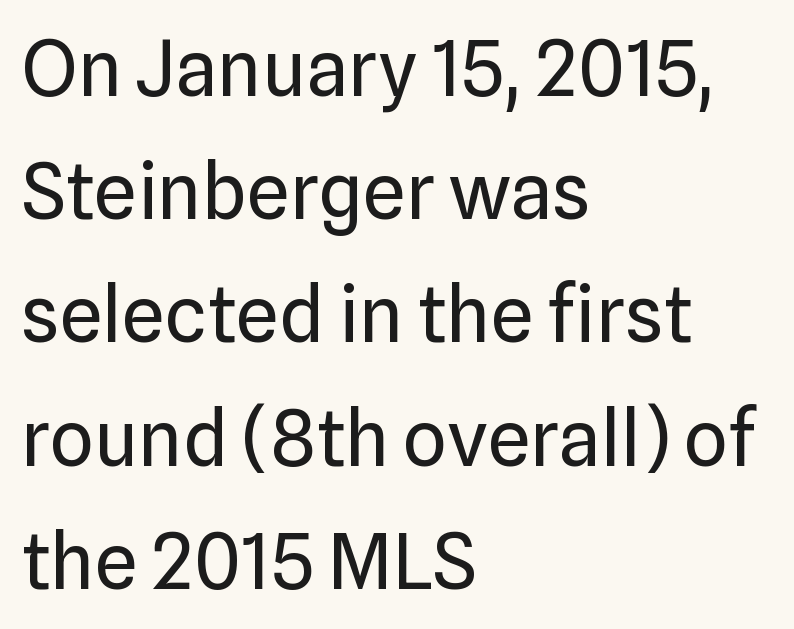
Q: Is the text bold? A: No.
Q: Is the text italic (slanted)? A: No, it is upright.
Q: Is the typeface a serif or a sans-serif typeface? A: Sans-serif.
Q: Is the text underlined? A: No.
Q: How is the paragraph aligned? A: Left-aligned.
Q: Is the spacing between letters normal or unusually wide? A: Normal.
Q: Is the spacing between lines tight, normal or loose? A: Normal.
Q: Width (condensed, normal, or wide)? A: Normal.
Q: Stroke contrast? A: Low.
Q: x-height? A: Medium.
Q: Monospaced? A: No.
